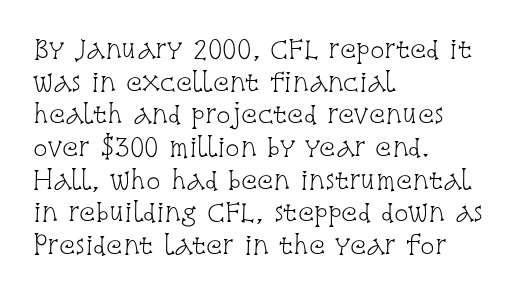
{"italic": "no", "bold": "no", "underline": "no", "align": "left", "line_spacing": "normal", "line_spacing_ratio": 1.36, "letter_spacing": "normal", "letter_spacing_em": 0.0, "glyph_px": 24}
